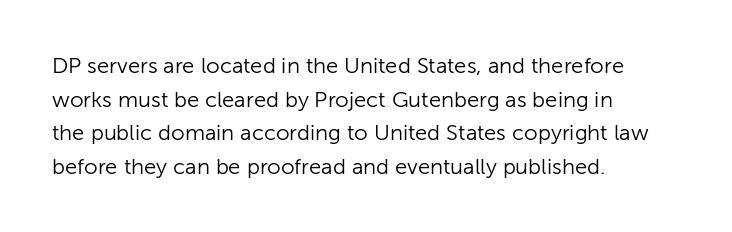
{"italic": "no", "bold": "no", "underline": "no", "align": "left", "line_spacing": "normal", "line_spacing_ratio": 1.53, "letter_spacing": "normal", "letter_spacing_em": 0.0, "glyph_px": 22}
